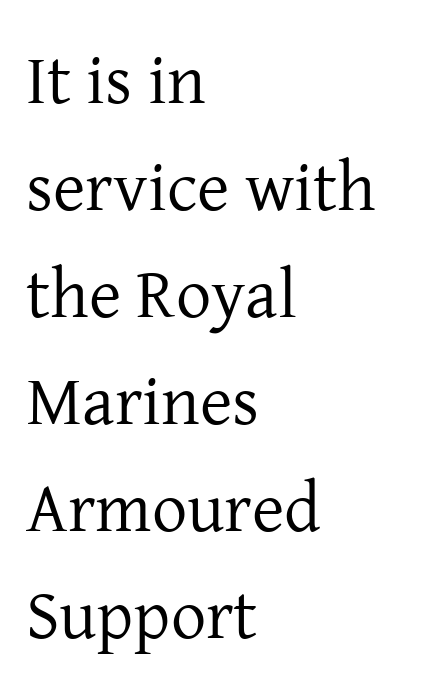
Unlike italic type, these characters show no tilt at all. Casual observation: everything's shoved over to the left. Each letter keeps its own natural width here, so spacing adapts to shape. This block has exactly the height ordinary leading produces. This rendering leaves character spacing at its baseline value.
